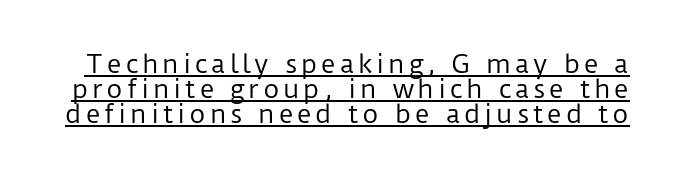
The image shows 25 px text type, upright; set tight line spacing (1.0x), underlined.
